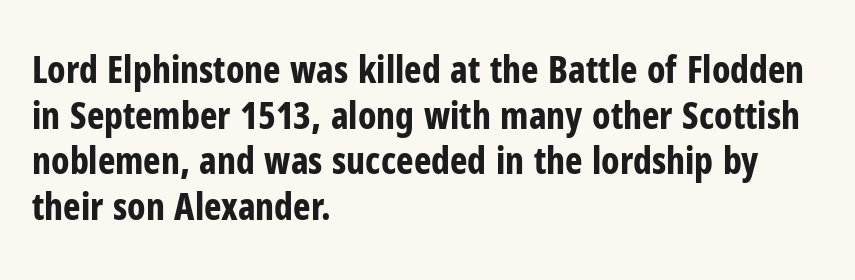
The image shows 37 px bold, condensed sans-serif type, upright; set left-aligned, line spacing 1.23x, normal letter spacing, not underlined; low stroke contrast and a medium x-height.
